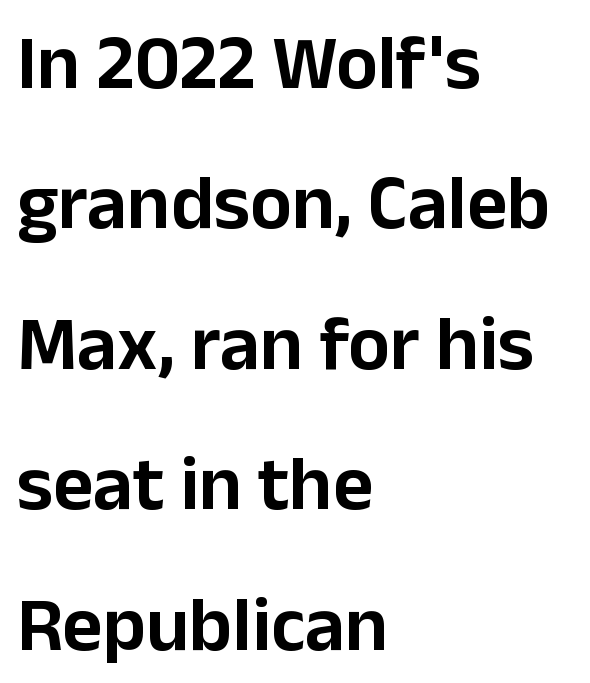
The image shows 78 px sans-serif type, upright; set left-aligned, line spacing 1.8x, normal letter spacing, not underlined; low stroke contrast and a medium x-height.
